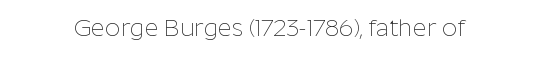
The image shows 24 px text type, upright; set normal letter spacing, not underlined.
